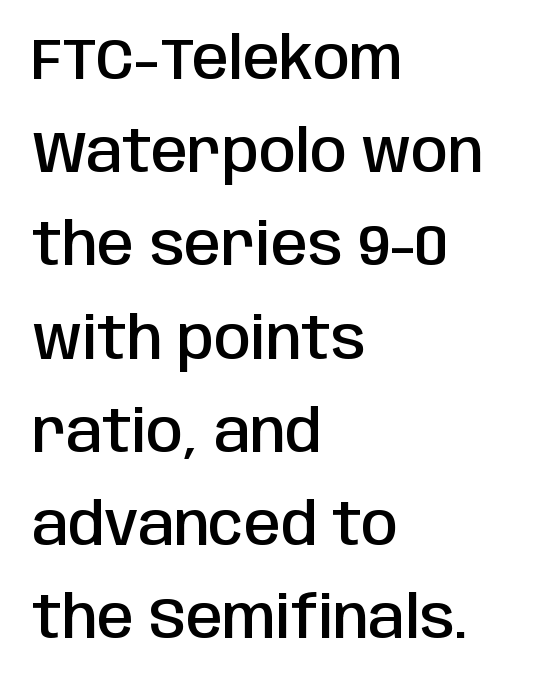
Q: Is the text bold? A: Semi-bold.
Q: Is the text italic (slanted)? A: No, it is upright.
Q: Is the typeface a serif or a sans-serif typeface? A: Sans-serif.
Q: Is the text underlined? A: No.
Q: How is the paragraph aligned? A: Left-aligned.
Q: Is the spacing between letters normal or unusually wide? A: Normal.
Q: Is the spacing between lines tight, normal or loose? A: Normal.
Q: Width (condensed, normal, or wide)? A: Condensed.
Q: Stroke contrast? A: Low.
Q: x-height? A: Large.
Q: Monospaced? A: No.
